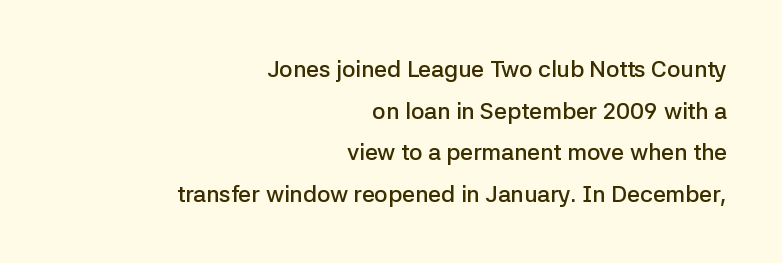
{"italic": "no", "bold": "semi", "underline": "no", "align": "right", "line_spacing_ratio": 1.81, "letter_spacing": "normal", "letter_spacing_em": 0.0, "glyph_px": 23}
